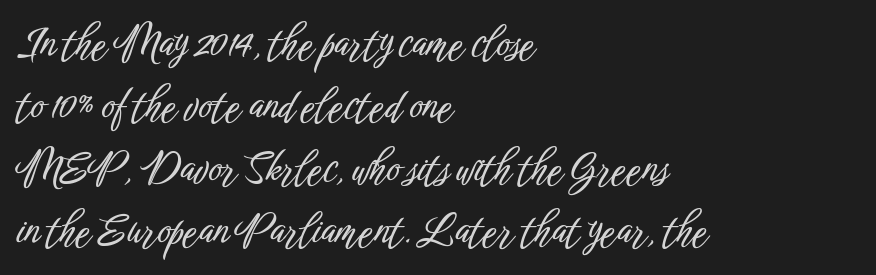
A typesetter would call this proportional, since set widths differ per character. Look at the bottom of the vertical strokes: they stop flat, with no serifs. A classic flush-left, rag-right setting is used for this passage. Descender tails drop into unmarked territory.
